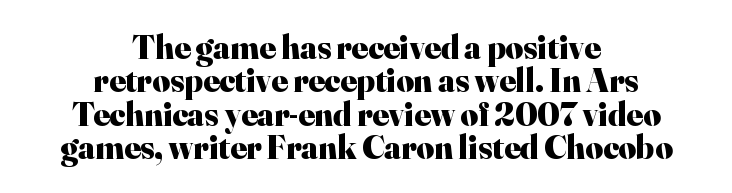
Each word holds together tightly as a unit, with standard inter-letter gaps. Casual observation: everything's sitting right in the middle. Compared with typical paragraphs, the rows here are closer together. What weight is shown? A full bold with thick strokes. This is the regular roman posture of the typeface. The font family rendered here belongs to the serif group.
